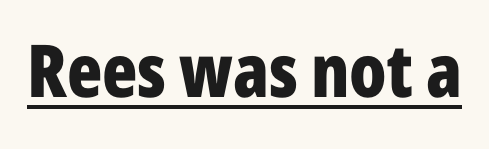
{"serif": "no", "italic": "no", "bold": "yes", "weight": "bold", "width": "condensed", "stroke_contrast": "low", "x_height": "medium", "monospaced": "no", "underline": "yes", "letter_spacing": "normal", "letter_spacing_em": 0.0, "glyph_px": 73}
